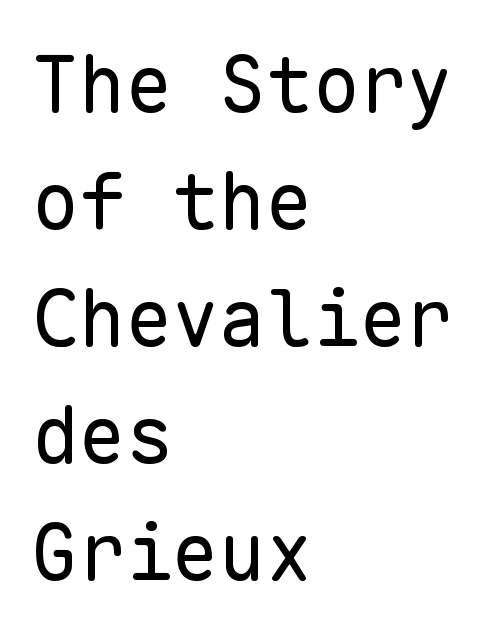
Q: Is the text bold? A: No.
Q: Is the text italic (slanted)? A: No, it is upright.
Q: Is the typeface a serif or a sans-serif typeface? A: Sans-serif.
Q: Is the text underlined? A: No.
Q: How is the paragraph aligned? A: Left-aligned.
Q: Is the spacing between letters normal or unusually wide? A: Normal.
Q: Is the spacing between lines tight, normal or loose? A: Normal.
Q: Width (condensed, normal, or wide)? A: Normal.
Q: Stroke contrast? A: Low.
Q: x-height? A: Medium.
Q: Monospaced? A: Yes.
